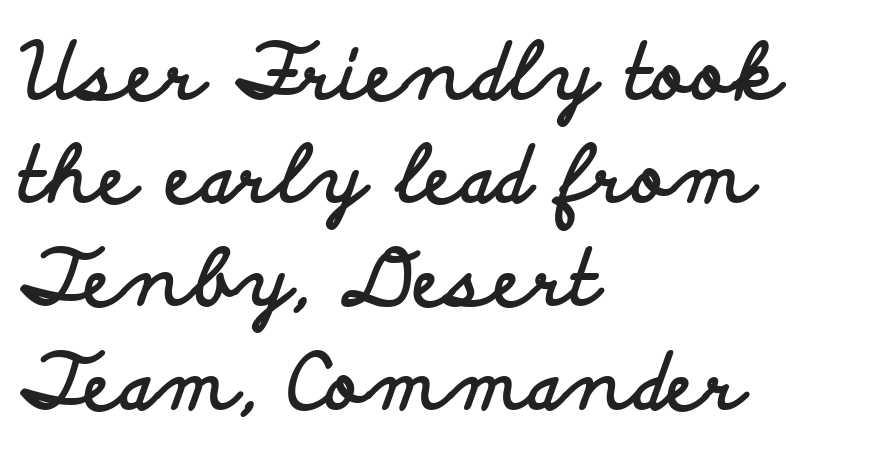
{"serif": "no", "bold": "yes", "weight": "bold", "width": "wide", "stroke_contrast": "low", "x_height": "small", "monospaced": "no", "underline": "no", "align": "left", "line_spacing": "normal", "line_spacing_ratio": 1.34, "letter_spacing": "normal", "letter_spacing_em": 0.0, "glyph_px": 77}
